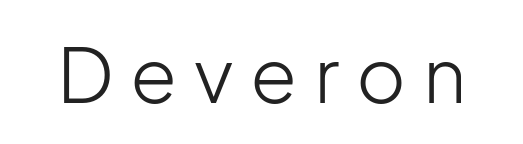
Any mark beneath the type? The region is blank. Spacing verdict: proportional, widths tailored to each character. What stands out about the letter spacing? Its width — letters are far apart. Letters have the restrained weight of plain body copy at most.
